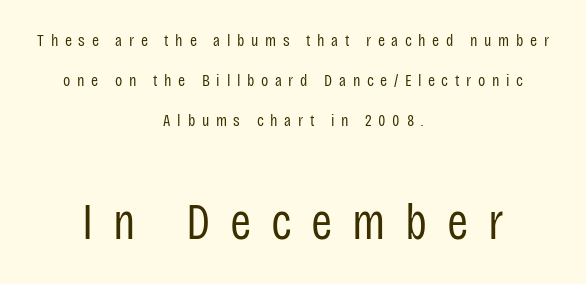
Q: Is the text bold? A: No.
Q: Is the text italic (slanted)? A: No, it is upright.
Q: Is the typeface a serif or a sans-serif typeface? A: Sans-serif.
Q: Is the text underlined? A: No.
Q: How is the paragraph aligned? A: Centered.
Q: Is the spacing between letters normal or unusually wide? A: Unusually wide.
Q: Is the spacing between lines tight, normal or loose? A: Loose.
Q: Which block of text is set in a larger size, the first (top) or the second (bottom)? A: The second (bottom) one.
Q: Width (condensed, normal, or wide)? A: Condensed.
Q: Stroke contrast? A: Low.
Q: x-height? A: Large.
Q: Monospaced? A: No.
